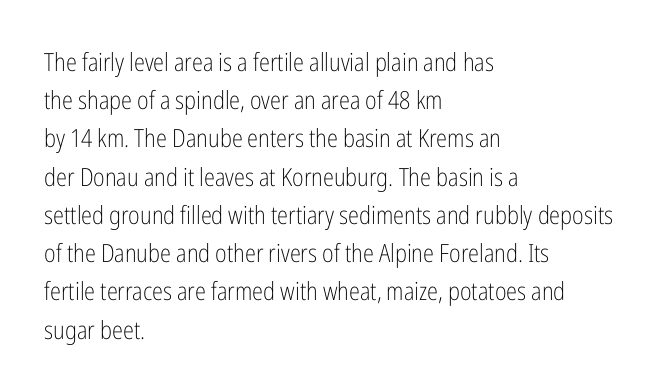
The glyphs are unaccompanied by any horizontal stroke below them. Posture: vertical. These lines keep a tight, regular rhythm from letter to letter. Interline gaps are of average width in this sample. The paragraph shown leans on its left margin.
